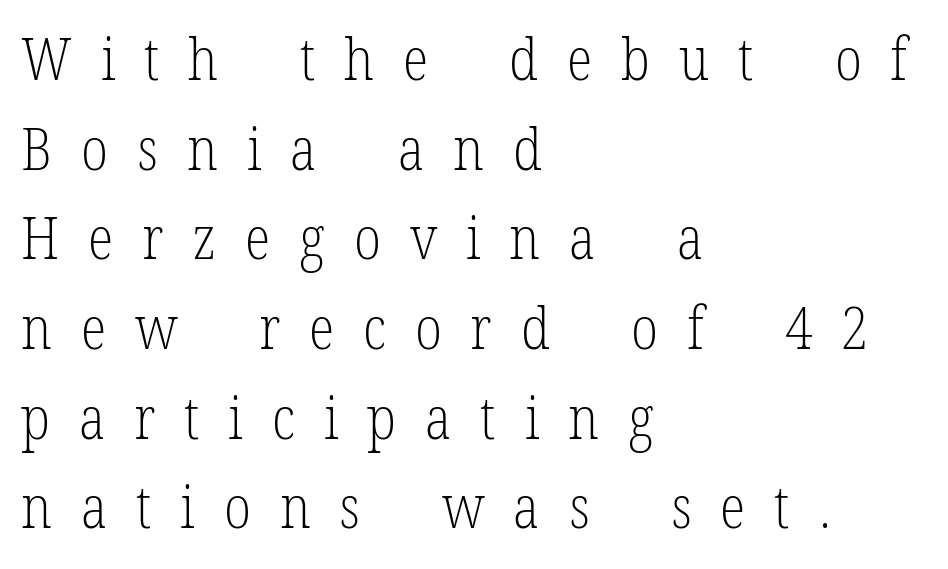
{"serif": "yes", "italic": "no", "bold": "no", "weight": "light", "width": "condensed", "stroke_contrast": "low", "x_height": "medium", "monospaced": "no", "underline": "no", "align": "left", "line_spacing": "normal", "line_spacing_ratio": 1.52, "letter_spacing": "wide", "letter_spacing_em": 0.49, "glyph_px": 59}
